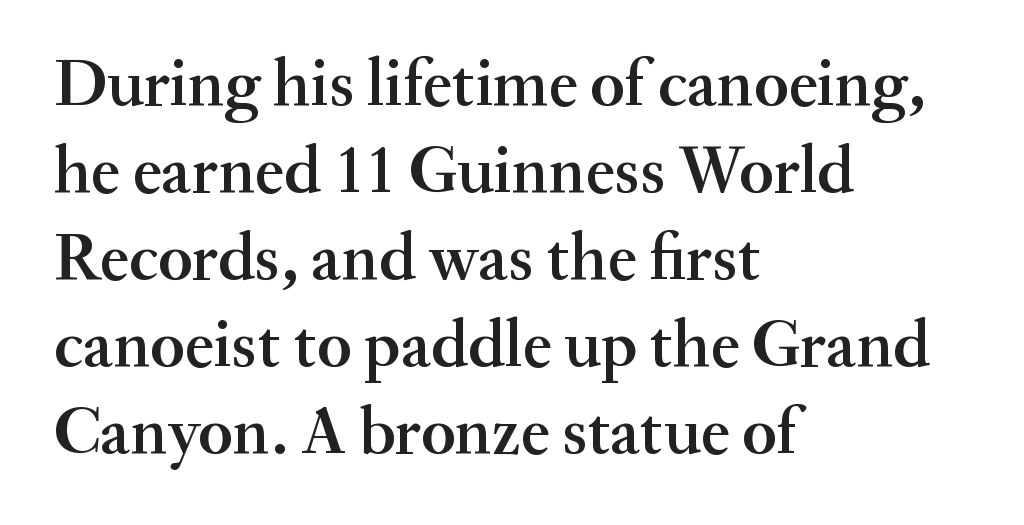
The image shows 67 px semibold serif type, upright; set left-aligned, normal line spacing (1.3x), normal letter spacing, not underlined; medium stroke contrast and a small x-height.
